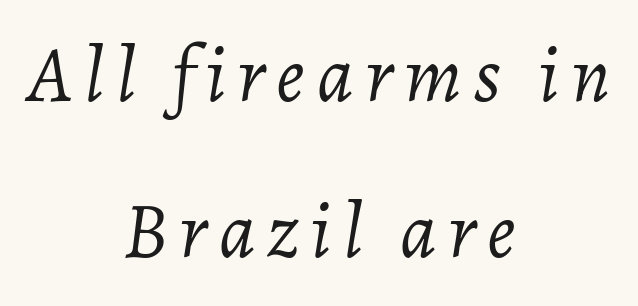
The image shows 79 px light type, italic (leaning right); set centered, loose line spacing (1.98x), not underlined; low stroke contrast and a medium x-height.
